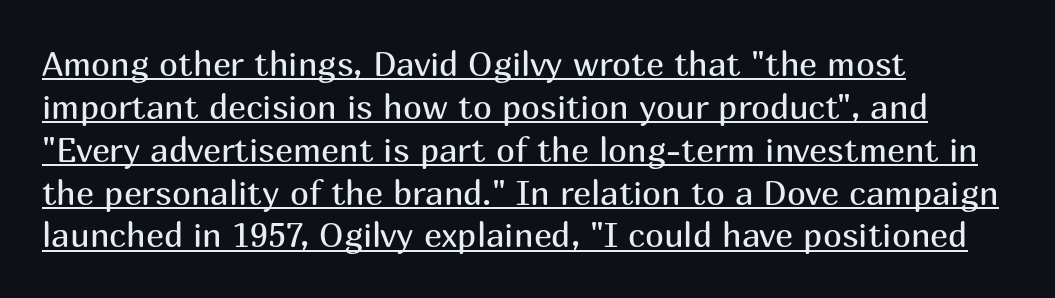
{"serif": "no", "italic": "no", "bold": "no", "weight": "regular", "width": "normal", "stroke_contrast": "medium", "x_height": "medium", "monospaced": "no", "underline": "yes", "align": "left", "line_spacing": "normal", "line_spacing_ratio": 1.26, "letter_spacing": "normal", "letter_spacing_em": 0.0, "glyph_px": 34}
